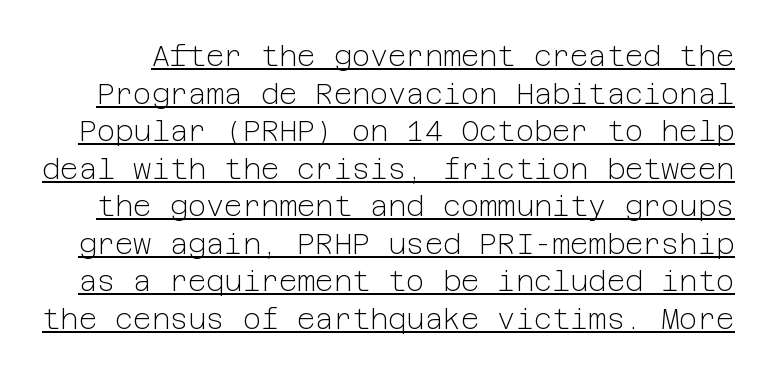
The image shows 28 px light sans-serif type, upright; set normal line spacing (1.34x), normal letter spacing, underlined; low stroke contrast and a medium x-height.
